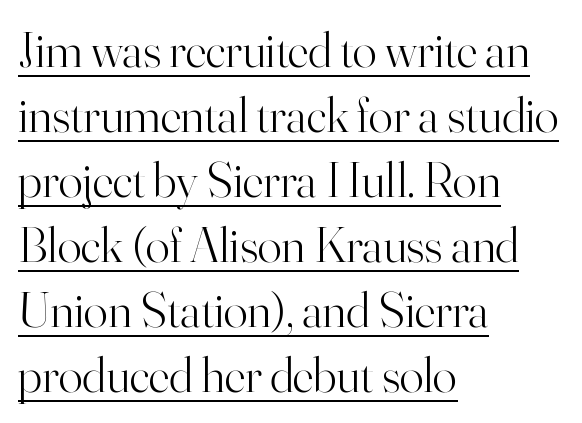
{"serif": "yes", "italic": "no", "bold": "no", "weight": "light", "width": "normal", "stroke_contrast": "high", "x_height": "small", "monospaced": "no", "underline": "yes", "align": "left", "line_spacing": "normal", "line_spacing_ratio": 1.3, "letter_spacing": "normal", "letter_spacing_em": 0.0, "glyph_px": 50}
